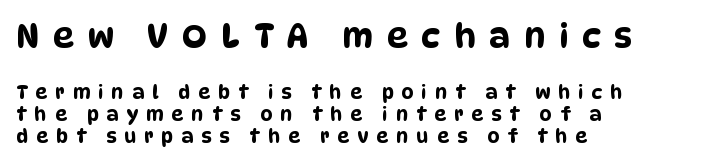
Has an underline been added? It has not. Think of a printed novel: that variable character pitch is what you see here. No feet cap the strokes, marking this as sans-serif type. The compositor pushed each line to the left boundary.
